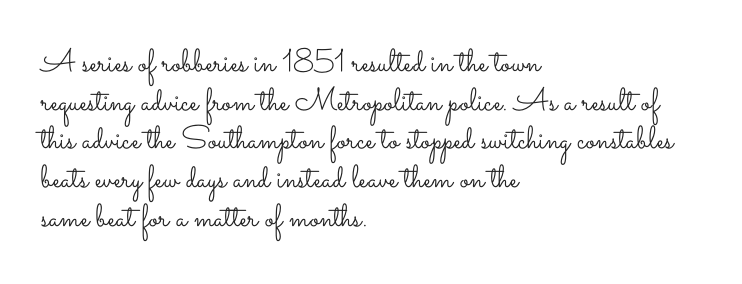
The image shows 32 px light, wide type; set left-aligned, line spacing 1.21x, normal letter spacing, not underlined; low stroke contrast and a small x-height.
